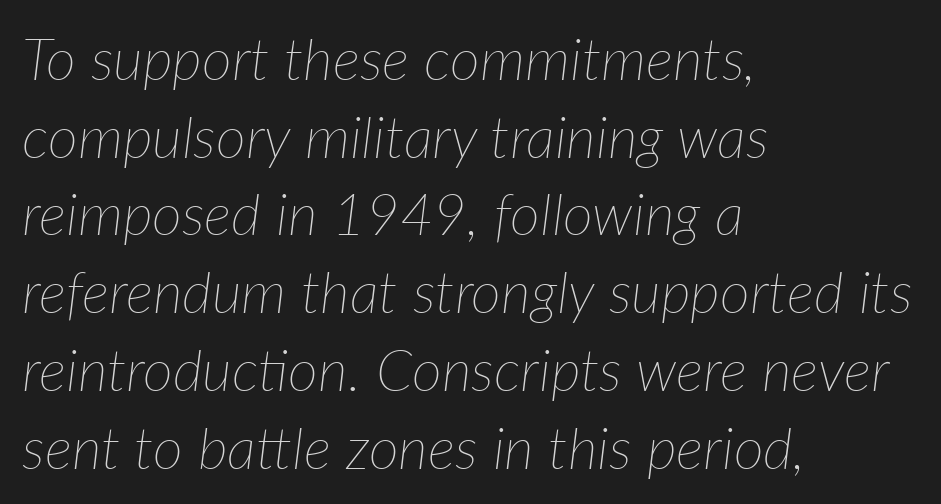
The image shows 58 px thin type, italic (leaning right); set left-aligned, normal line spacing (1.34x), normal letter spacing, not underlined; low stroke contrast and a medium x-height.
